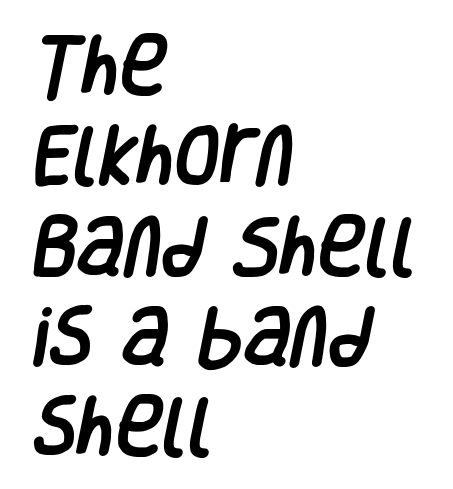
The image shows 65 px condensed sans-serif type; set left-aligned, normal line spacing (1.39x), normal letter spacing, not underlined; low stroke contrast and a large x-height.
